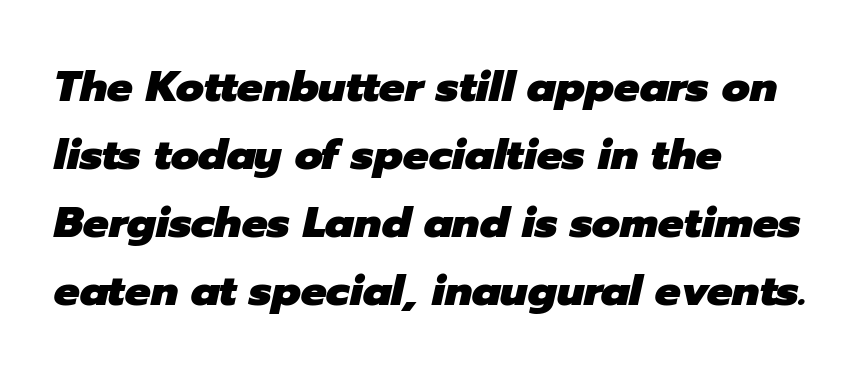
Q: Is the text bold? A: Yes.
Q: Is the text italic (slanted)? A: Yes, it leans right by about 12 degrees.
Q: Is the text underlined? A: No.
Q: How is the paragraph aligned? A: Left-aligned.
Q: Is the spacing between letters normal or unusually wide? A: Normal.
Q: Is the spacing between lines tight, normal or loose? A: Normal.
Q: Width (condensed, normal, or wide)? A: Normal.
Q: Stroke contrast? A: Low.
Q: x-height? A: Medium.
Q: Monospaced? A: No.
